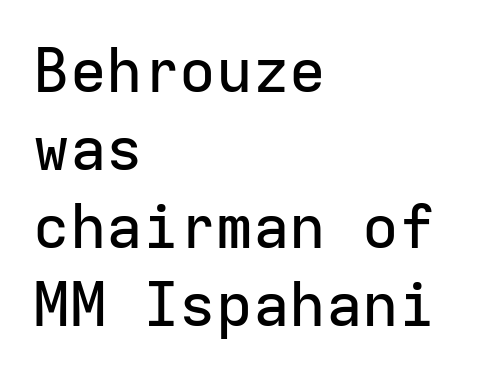
The lines are quadded left. No word sits above an underline. A typesetter would call this leading conventional body-copy spacing. Caption: standard tracking, unaltered.
